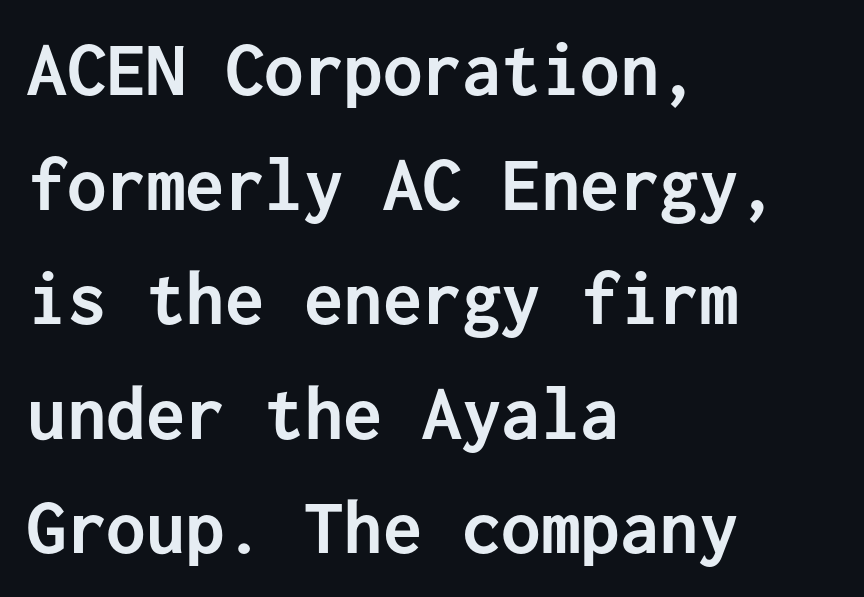
{"serif": "no", "italic": "no", "bold": "yes", "weight": "semibold", "width": "normal", "stroke_contrast": "low", "x_height": "medium", "monospaced": "yes", "underline": "no", "align": "left", "line_spacing": "normal", "line_spacing_ratio": 1.45, "letter_spacing": "normal", "letter_spacing_em": 0.0, "glyph_px": 79}
